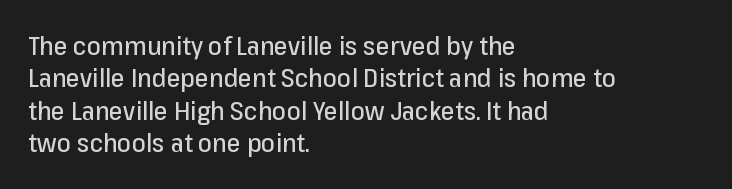
Is there much room between lines? A standard amount, neither cramped nor airy. The passage shown is not underscored anywhere. Visually the block forms a straight wall on the left and a jagged coastline on the right. The lettering holds an erect, upright posture throughout. This rendering leaves character spacing at its baseline value.
